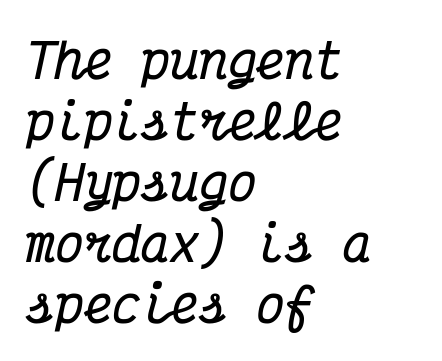
{"serif": "yes", "italic": "yes", "lean": "right", "slant_degrees": 12, "bold": "yes", "weight": "bold", "width": "condensed", "stroke_contrast": "medium", "x_height": "medium", "monospaced": "yes", "underline": "no", "align": "left", "line_spacing": "normal", "line_spacing_ratio": 1.27, "letter_spacing": "normal", "letter_spacing_em": 0.0, "glyph_px": 48}
